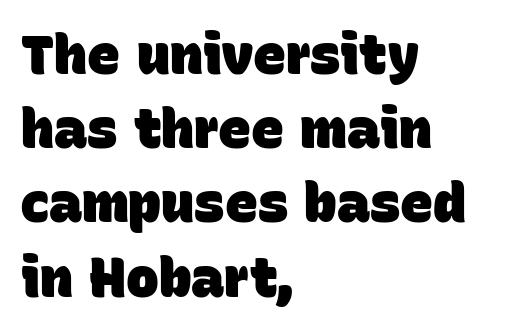
{"serif": "no", "bold": "yes", "weight": "heavy", "width": "normal", "stroke_contrast": "low", "x_height": "large", "monospaced": "no", "underline": "no", "align": "left", "line_spacing": "normal", "line_spacing_ratio": 1.35, "letter_spacing": "normal", "letter_spacing_em": 0.0, "glyph_px": 55}
